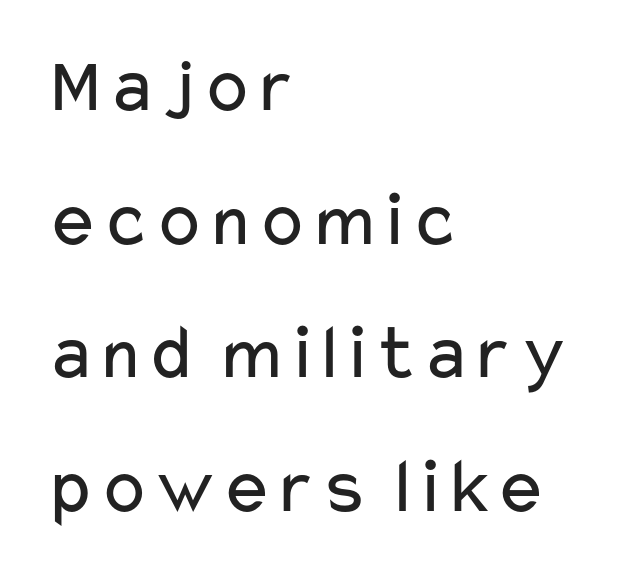
The image shows 79 px regular-weight, wide sans-serif type, upright; set left-aligned, normal line spacing (1.69x), normal letter spacing, not underlined; low stroke contrast and a medium x-height.
